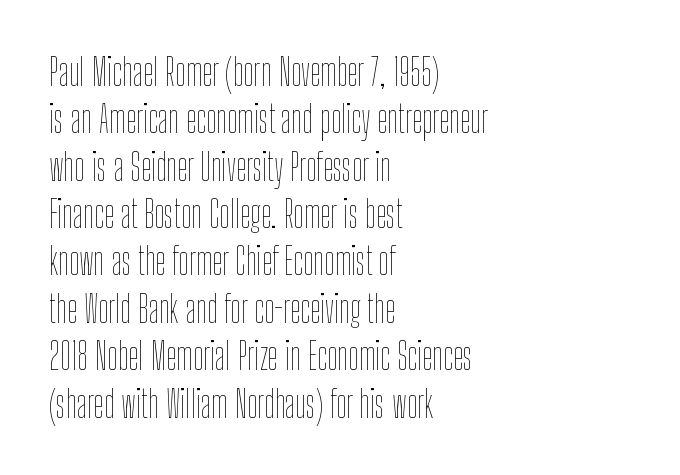
{"italic": "no", "bold": "no", "weight": "thin", "width": "condensed", "stroke_contrast": "low", "x_height": "medium", "monospaced": "no", "underline": "no", "align": "left", "line_spacing": "normal", "line_spacing_ratio": 1.28, "letter_spacing": "normal", "letter_spacing_em": 0.0, "glyph_px": 37}
